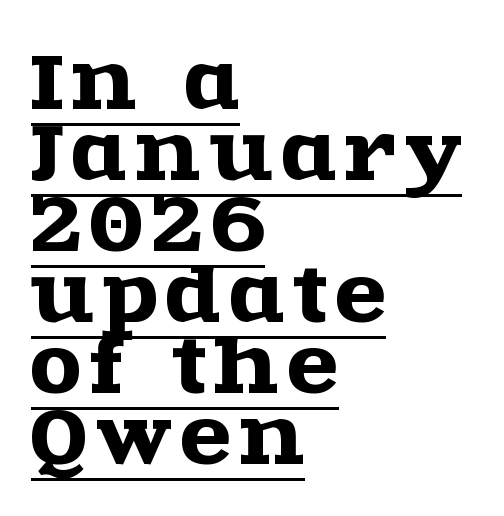
The image shows 74 px wide serif type, upright; set left-aligned, tight line spacing (0.96x), underlined; a large x-height.
